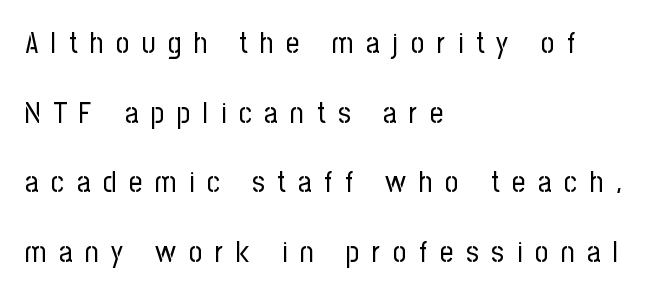
Varying glyph widths throughout — classic text-font behaviour. Compared with typical paragraphs, the rows here are farther apart. The strokes are not fattened; the text isn't bold. Classification — sans serif. Loose tracking; the words dissolve into strings of separated letters. Italic: no, the glyphs are upright roman.
